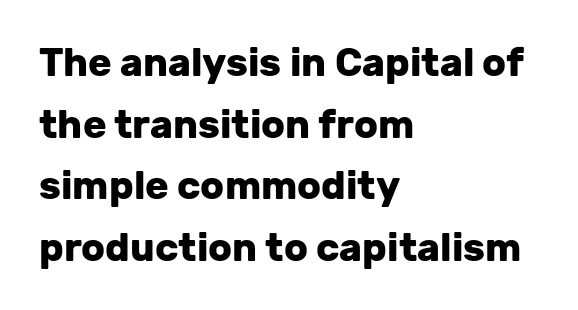
Q: Is the text bold? A: Yes.
Q: Is the text italic (slanted)? A: No, it is upright.
Q: Is the typeface a serif or a sans-serif typeface? A: Sans-serif.
Q: Is the text underlined? A: No.
Q: How is the paragraph aligned? A: Left-aligned.
Q: Is the spacing between letters normal or unusually wide? A: Normal.
Q: Is the spacing between lines tight, normal or loose? A: Normal.
Q: Width (condensed, normal, or wide)? A: Normal.
Q: Stroke contrast? A: Low.
Q: x-height? A: Medium.
Q: Monospaced? A: No.
